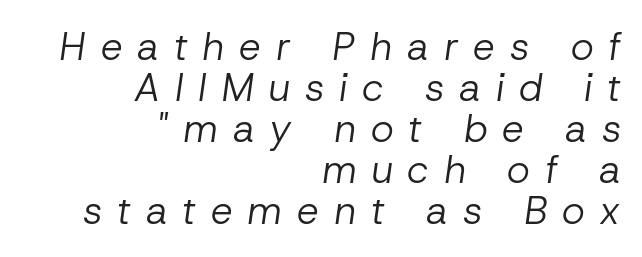
Q: Is the text bold? A: No.
Q: Is the text italic (slanted)? A: Yes, it leans right by about 8 degrees.
Q: Is the text underlined? A: No.
Q: How is the paragraph aligned? A: Right-aligned.
Q: Is the spacing between letters normal or unusually wide? A: Unusually wide.
Q: Is the spacing between lines tight, normal or loose? A: Tight.
Q: Width (condensed, normal, or wide)? A: Normal.
Q: Stroke contrast? A: Low.
Q: x-height? A: Medium.
Q: Monospaced? A: No.
